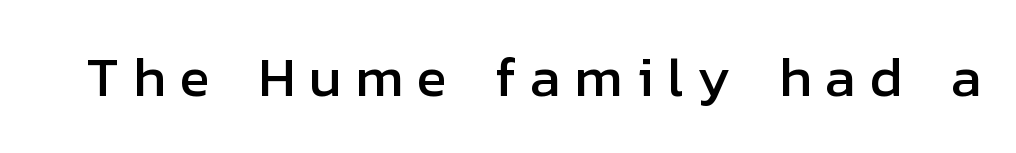
There is plenty of visible air inserted between adjacent glyphs. Here the designer chose a conventional face with non-uniform glyph widths. Unmarked baselines from the first word to the last. This is the regular roman posture of the typeface. A typesetter would label this face a sans.
